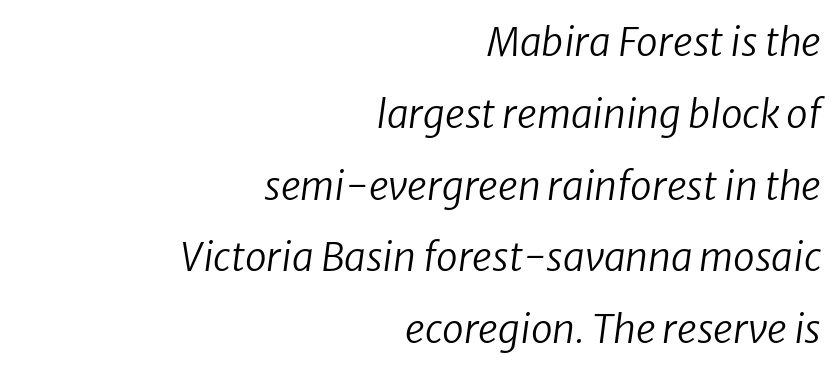
Q: Is the text bold? A: No.
Q: Is the typeface a serif or a sans-serif typeface? A: Sans-serif.
Q: Is the text underlined? A: No.
Q: How is the paragraph aligned? A: Right-aligned.
Q: Is the spacing between letters normal or unusually wide? A: Normal.
Q: Width (condensed, normal, or wide)? A: Normal.
Q: Stroke contrast? A: Low.
Q: x-height? A: Medium.
Q: Monospaced? A: No.
